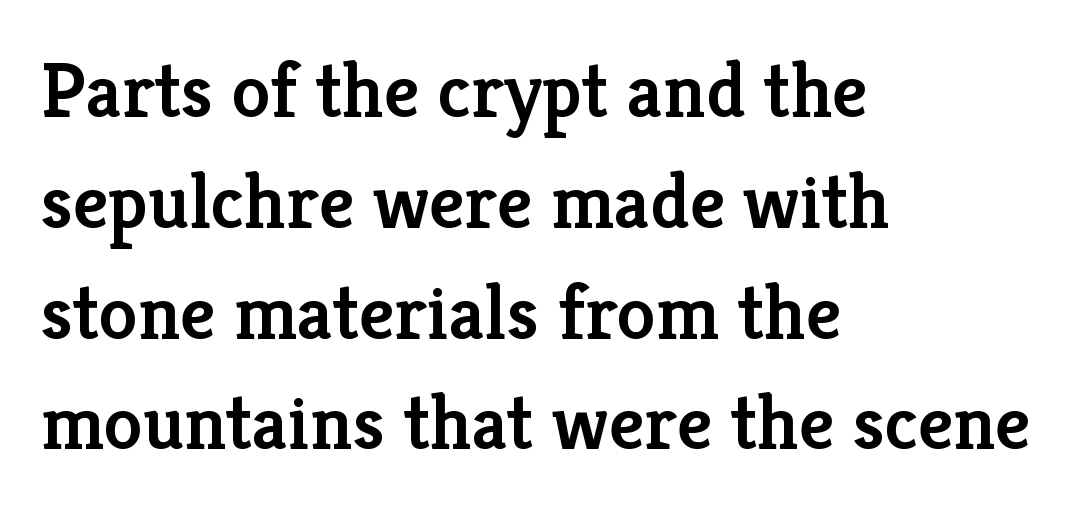
Teacher's note: observe the even left margin — that is flush-left alignment. The space beneath each line is pristine and unruled. Observe the ordinary spacing: letters are neighbours, not strangers. A bit beefed up — I'd call it semibold rather than bold. Unlike a clean sans, this face finishes its strokes with serifs.
